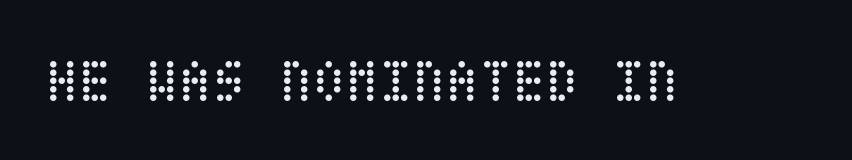
Q: Is the text bold? A: No.
Q: Is the text italic (slanted)? A: No, it is upright.
Q: Is the text underlined? A: No.
Q: Is the spacing between letters normal or unusually wide? A: Normal.
Q: Width (condensed, normal, or wide)? A: Condensed.
Q: Stroke contrast? A: Low.
Q: x-height? A: Large.
